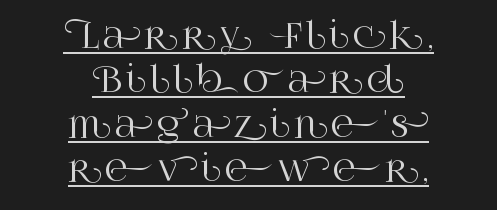
The image shows 35 px serif type, upright; set centered, normal line spacing (1.27x), underlined; high stroke contrast and a large x-height.
